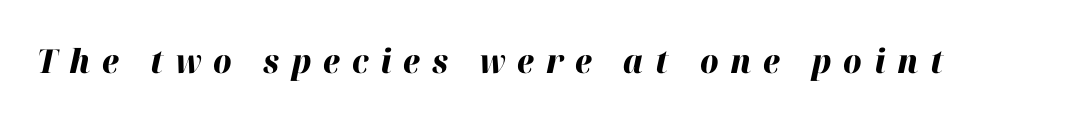
A clean baseline with only descenders dipping below it. Letter spacing: wide. Is this a fixed-width face? No — the glyphs have proportional, varying widths. It's the slanting kind of type.
